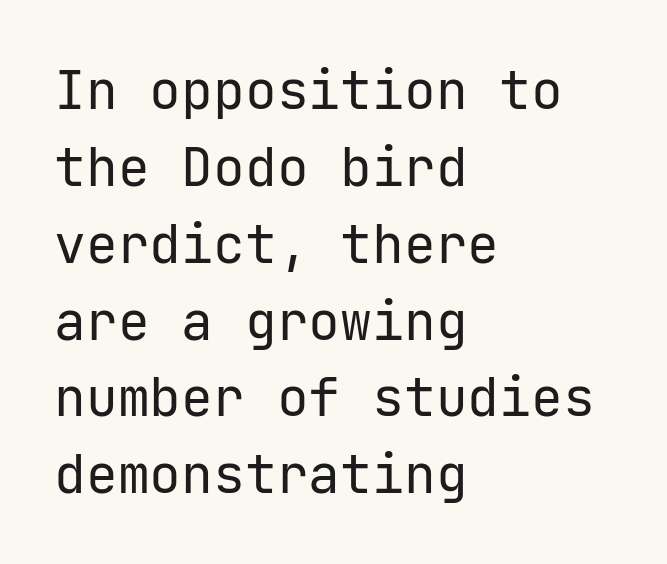
The image shows 53 px regular-weight sans-serif type, upright; set left-aligned, normal line spacing (1.45x), normal letter spacing, not underlined; low stroke contrast and a medium x-height.
